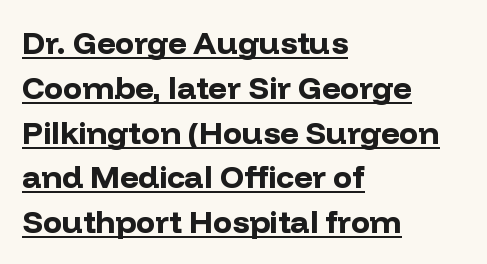
The image shows 32 px bold sans-serif type, upright; set left-aligned, normal line spacing (1.4x), normal letter spacing, underlined; low stroke contrast and a medium x-height.
